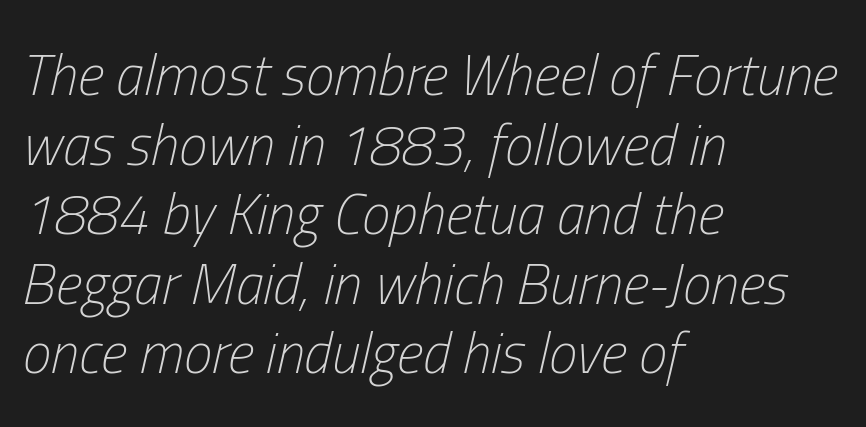
Q: Is the text bold? A: No.
Q: Is the text italic (slanted)? A: Yes, it leans right by about 13 degrees.
Q: Is the text underlined? A: No.
Q: How is the paragraph aligned? A: Left-aligned.
Q: Is the spacing between letters normal or unusually wide? A: Normal.
Q: Width (condensed, normal, or wide)? A: Condensed.
Q: Stroke contrast? A: Low.
Q: x-height? A: Medium.
Q: Monospaced? A: No.
